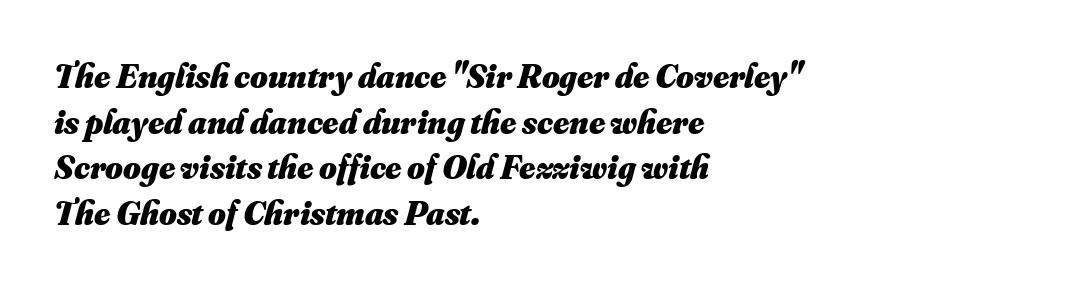
The image shows 34 px heavy type; set left-aligned, normal line spacing (1.34x), normal letter spacing, not underlined; medium stroke contrast and a small x-height.
